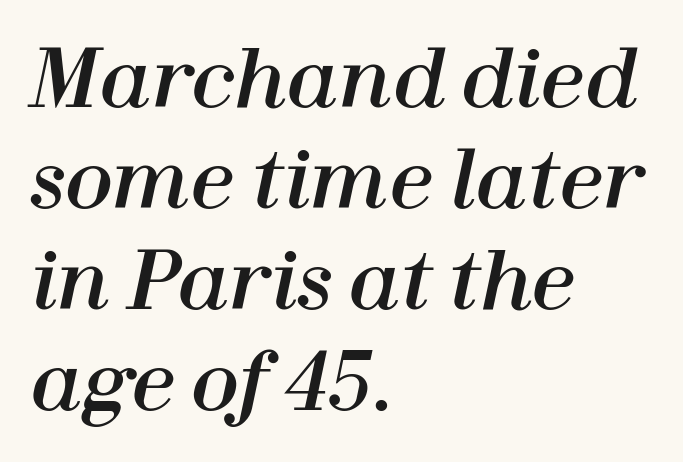
{"italic": "yes", "lean": "right", "slant_degrees": 12, "width": "normal", "stroke_contrast": "high", "x_height": "medium", "monospaced": "no", "underline": "no", "align": "left", "line_spacing": "normal", "line_spacing_ratio": 1.28, "letter_spacing": "normal", "letter_spacing_em": 0.0, "glyph_px": 79}
